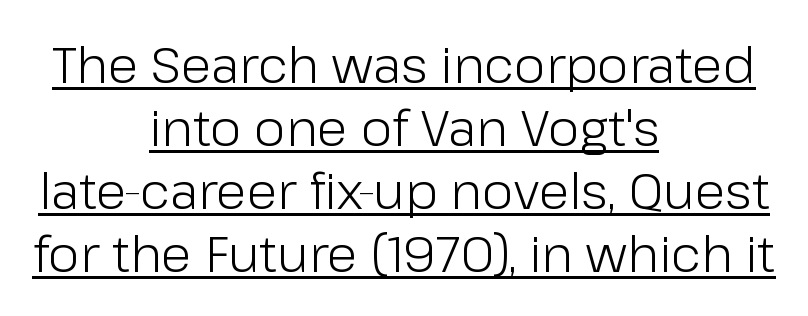
Q: Is the text bold? A: No.
Q: Is the text italic (slanted)? A: No, it is upright.
Q: Is the typeface a serif or a sans-serif typeface? A: Sans-serif.
Q: Is the text underlined? A: Yes.
Q: How is the paragraph aligned? A: Centered.
Q: Is the spacing between letters normal or unusually wide? A: Normal.
Q: Is the spacing between lines tight, normal or loose? A: Normal.
Q: Width (condensed, normal, or wide)? A: Normal.
Q: Stroke contrast? A: Low.
Q: x-height? A: Medium.
Q: Monospaced? A: No.
